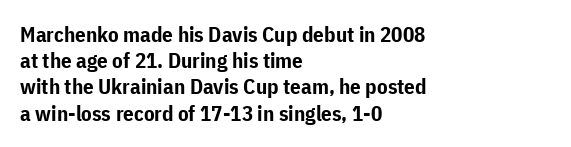
Q: Is the text bold? A: Yes.
Q: Is the text italic (slanted)? A: No, it is upright.
Q: Is the text underlined? A: No.
Q: How is the paragraph aligned? A: Left-aligned.
Q: Is the spacing between letters normal or unusually wide? A: Normal.
Q: Is the spacing between lines tight, normal or loose? A: Normal.
